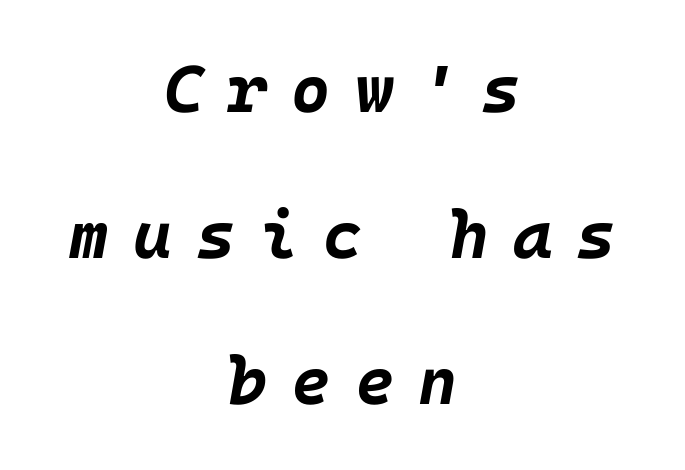
The image shows 67 px bold type, italic (leaning right); set centered, loose line spacing (2.18x), unusually wide letter spacing (+0.36 em), not underlined; low stroke contrast and a large x-height.
